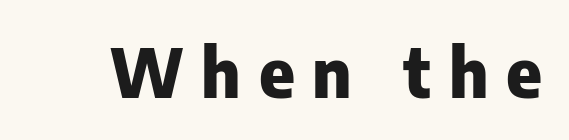
Q: Is the text bold? A: Yes.
Q: Is the text italic (slanted)? A: No, it is upright.
Q: Is the typeface a serif or a sans-serif typeface? A: Sans-serif.
Q: Is the text underlined? A: No.
Q: Is the spacing between letters normal or unusually wide? A: Unusually wide.
Q: Width (condensed, normal, or wide)? A: Normal.
Q: Stroke contrast? A: Low.
Q: x-height? A: Medium.
Q: Monospaced? A: No.
